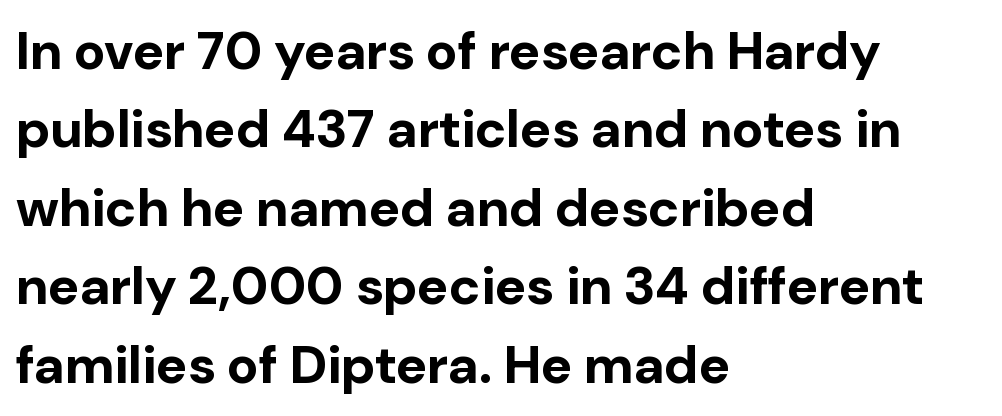
Q: Is the text bold? A: Yes.
Q: Is the text italic (slanted)? A: No, it is upright.
Q: Is the typeface a serif or a sans-serif typeface? A: Sans-serif.
Q: Is the text underlined? A: No.
Q: How is the paragraph aligned? A: Left-aligned.
Q: Is the spacing between letters normal or unusually wide? A: Normal.
Q: Is the spacing between lines tight, normal or loose? A: Normal.
Q: Width (condensed, normal, or wide)? A: Normal.
Q: Stroke contrast? A: Low.
Q: x-height? A: Medium.
Q: Monospaced? A: No.
